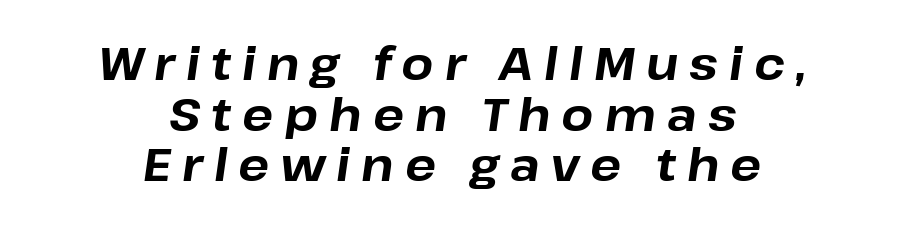
Character widths vary here, with narrow letters taking less room than wide ones. The block of text is dense from top to bottom, with scant space between rows. Observe the wide spacing: letters keep a clear distance from each other. Italic: yes, the glyphs are oblique.
